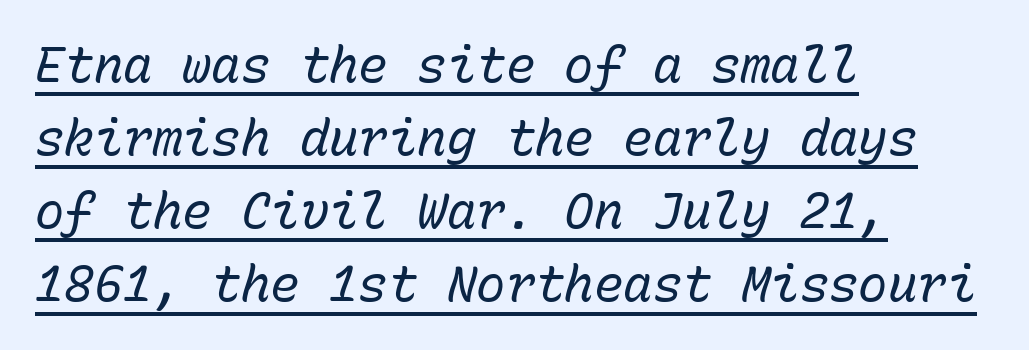
Q: Is the text bold? A: No.
Q: Is the text italic (slanted)? A: Yes, it leans right by about 15 degrees.
Q: Is the text underlined? A: Yes.
Q: How is the paragraph aligned? A: Left-aligned.
Q: Is the spacing between letters normal or unusually wide? A: Normal.
Q: Is the spacing between lines tight, normal or loose? A: Normal.
Q: Width (condensed, normal, or wide)? A: Normal.
Q: Stroke contrast? A: Low.
Q: x-height? A: Medium.
Q: Monospaced? A: Yes.
